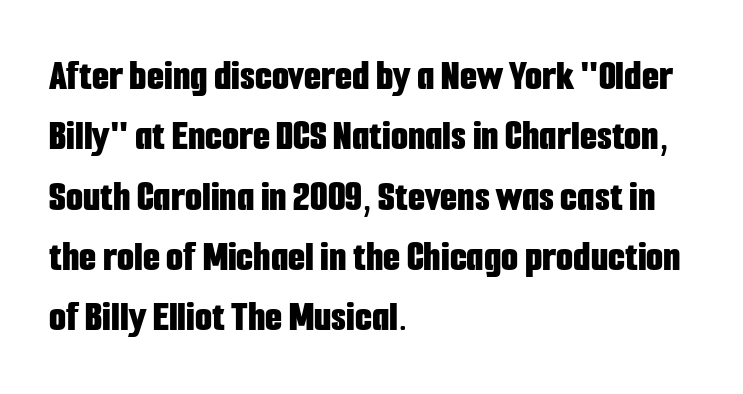
The image shows 44 px bold, condensed sans-serif type, upright; set left-aligned, normal line spacing (1.37x), normal letter spacing, not underlined; low stroke contrast and a medium x-height.
